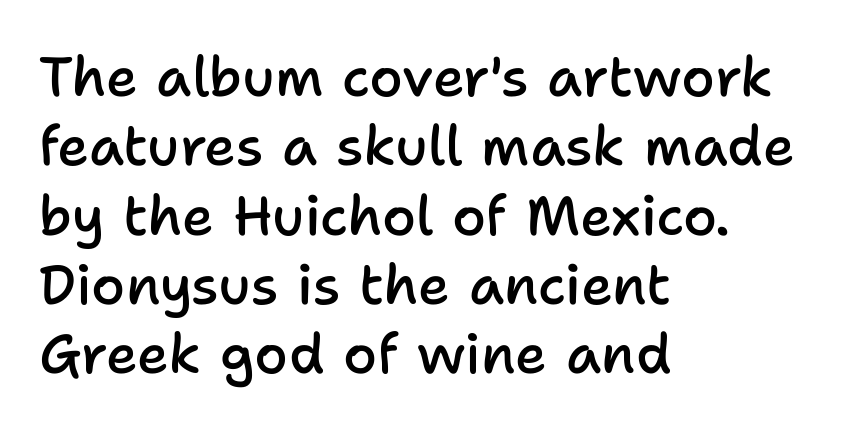
Stroke terminals: plain, sans-serif. Strokes here are thickened, but only to semibold level. Descenders are the only things crossing below the line. Each letter keeps its own natural width here, so spacing adapts to shape. Does the copy run flush right? No — it runs flush left. Short note: letters normally spaced.
